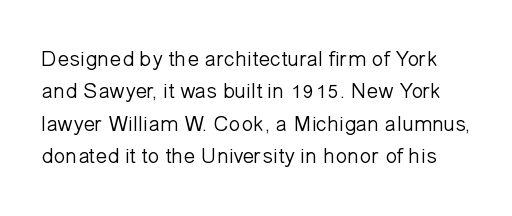
Q: Is the text bold? A: No.
Q: Is the text italic (slanted)? A: No, it is upright.
Q: Is the text underlined? A: No.
Q: Is the spacing between letters normal or unusually wide? A: Normal.
Q: Is the spacing between lines tight, normal or loose? A: Normal.
